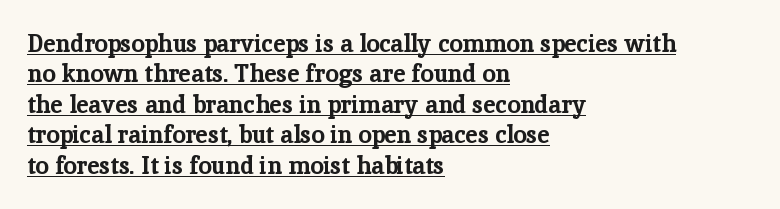
Q: Is the text bold? A: Yes.
Q: Is the text italic (slanted)? A: No, it is upright.
Q: Is the text underlined? A: Yes.
Q: How is the paragraph aligned? A: Left-aligned.
Q: Is the spacing between letters normal or unusually wide? A: Normal.
Q: Is the spacing between lines tight, normal or loose? A: Normal.
